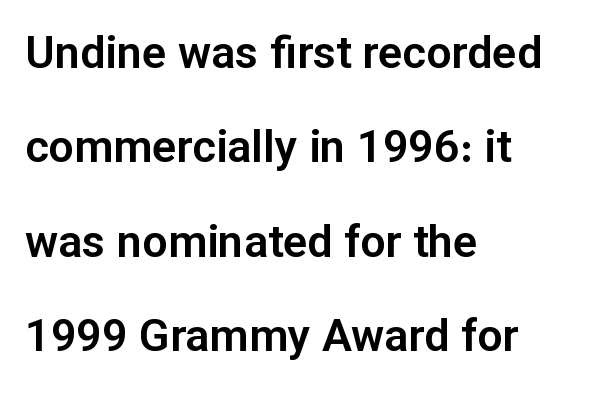
The image shows 45 px sans-serif type, upright; set left-aligned, loose line spacing (2.1x), normal letter spacing, not underlined; low stroke contrast and a medium x-height.
